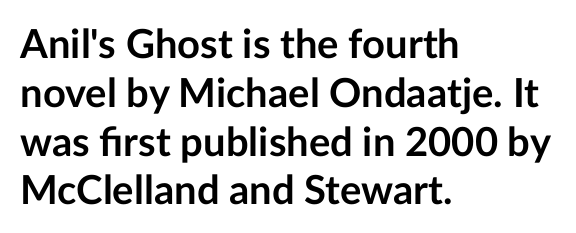
Do the characters align in a grid? No, the font is proportional. Default kerning and tracking; the words read as compact shapes. The passage shown is typeset with a sans-serif family. Pretty heavy lettering here — definitely bold.
